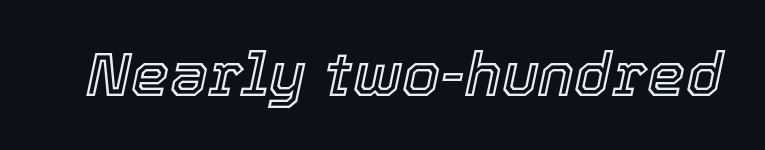
This is oblique type, the kind used for emphasis or titles. Is this a fixed-width face? No — the glyphs have proportional, varying widths. Is the letter spacing exaggerated? No — it looks like the ordinary default. Words float on clear page, feet unadorned.
